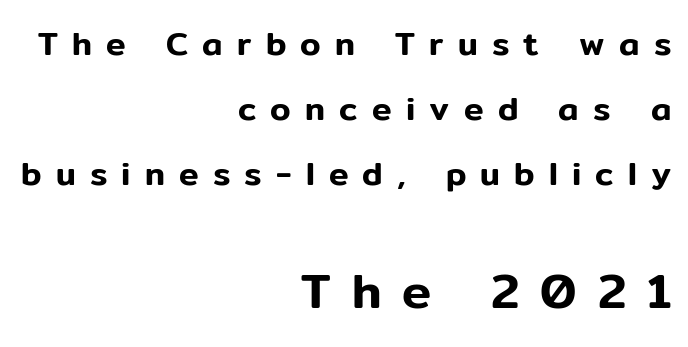
{"serif": "no", "italic": "no", "width": "normal", "stroke_contrast": "low", "x_height": "medium", "monospaced": "no", "underline": "no", "align": "right", "line_spacing": "loose", "line_spacing_ratio": 1.97, "letter_spacing": "wide", "letter_spacing_em": 0.43, "larger_block": "second", "size_ratio": 1.48, "glyph_px": 49}
